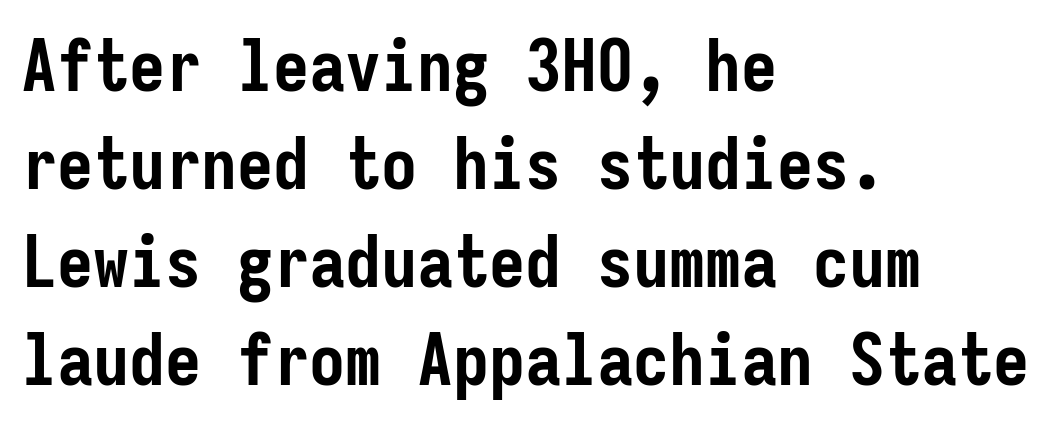
Any mark beneath the type? The region is blank. In terms of letterform style, serifs are entirely absent. Do the letters lean? They stand straight. How heavy is the stroke? Heavy — this is a bold. Leading: standard.
